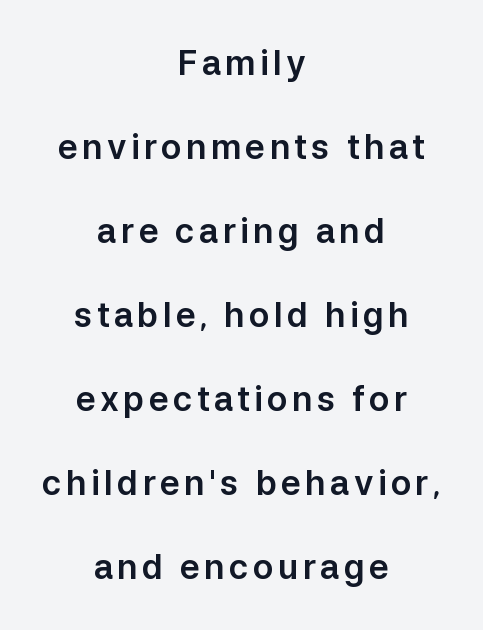
The image shows 34 px sans-serif type, upright; set centered, loose line spacing (2.47x), not underlined; low stroke contrast and a medium x-height.
